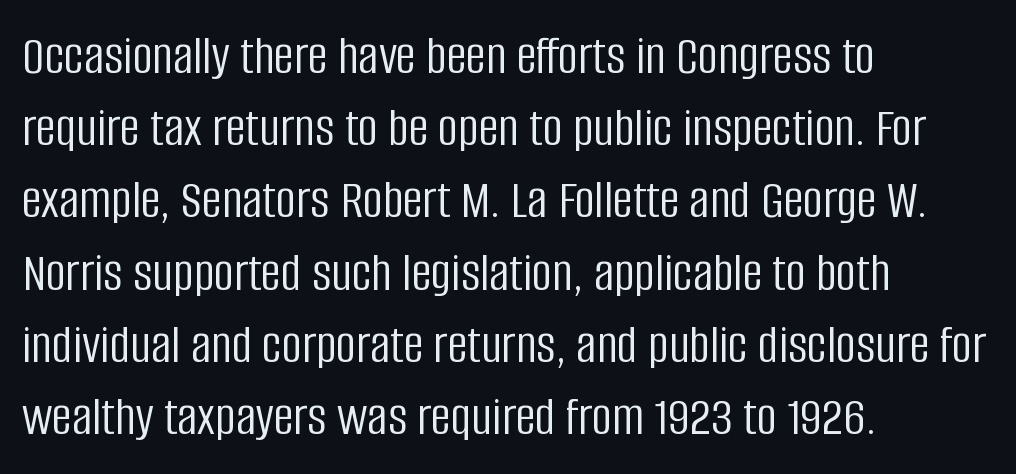
Successive baselines arrive at the customary interval. Bare-footed words on every line. Each line starts at the same left margin while the right side varies. The letters advance in unequal steps, a hallmark of proportional type. Each stroke keeps to a modest, everyday thickness or less.
